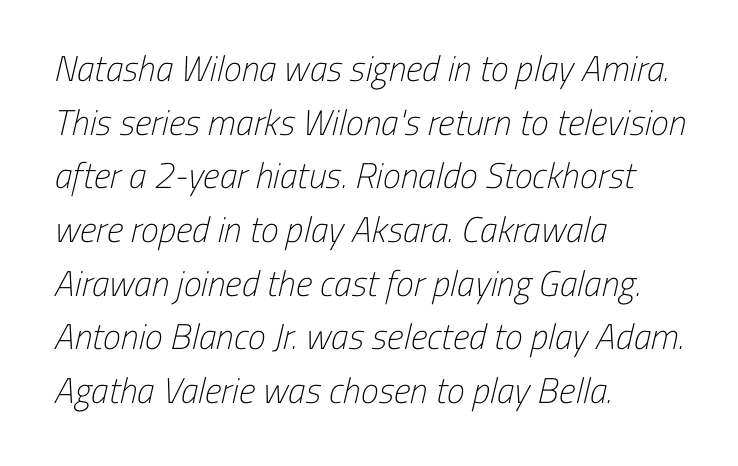
The image shows 36 px light, condensed sans-serif type; set left-aligned, normal line spacing (1.49x), normal letter spacing, not underlined; low stroke contrast and a medium x-height.
